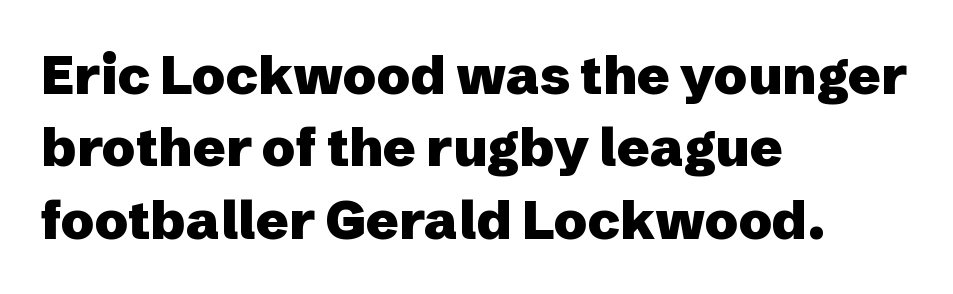
The image shows 54 px heavy sans-serif type, upright; set left-aligned, normal line spacing (1.34x), normal letter spacing, not underlined; low stroke contrast and a medium x-height.
